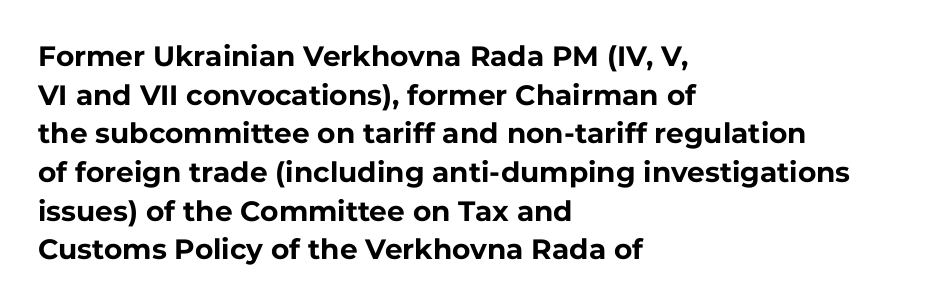
{"serif": "no", "italic": "no", "bold": "yes", "weight": "bold", "width": "normal", "stroke_contrast": "low", "x_height": "medium", "monospaced": "no", "underline": "no", "align": "left", "line_spacing": "normal", "line_spacing_ratio": 1.38, "letter_spacing": "normal", "letter_spacing_em": 0.0, "glyph_px": 28}
